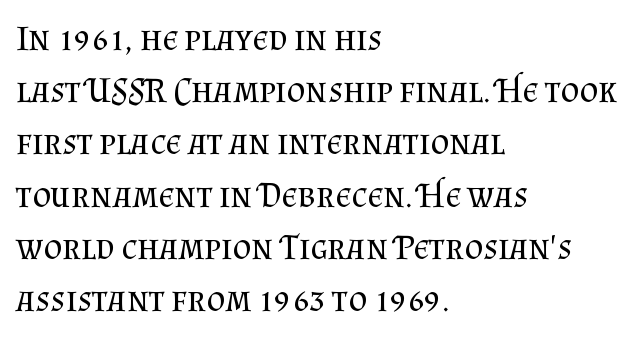
Typeset ragged right — the left edge is the straight one. Quick note: not italic, upright. The words here are not underlined. Characters follow at the spacing the type designer built in. The letters carry serifs — small finishing strokes at the ends of their stems. Horizontal bands of white between lines are of average thickness.
